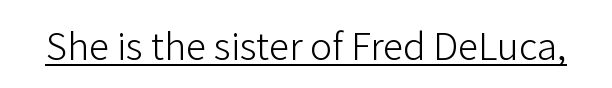
Q: Is the text bold? A: No.
Q: Is the text italic (slanted)? A: No, it is upright.
Q: Is the typeface a serif or a sans-serif typeface? A: Sans-serif.
Q: Is the text underlined? A: Yes.
Q: Is the spacing between letters normal or unusually wide? A: Normal.
Q: Width (condensed, normal, or wide)? A: Normal.
Q: Stroke contrast? A: Low.
Q: x-height? A: Medium.
Q: Monospaced? A: No.
